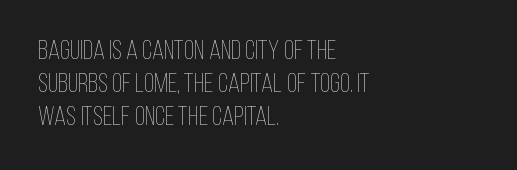
The image shows 27 px text type, upright; set left-aligned, line spacing 1.22x, normal letter spacing, not underlined.
